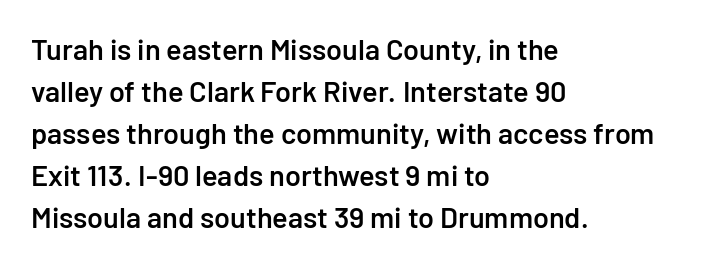
Q: Is the text bold? A: Semi-bold.
Q: Is the text italic (slanted)? A: No, it is upright.
Q: Is the typeface a serif or a sans-serif typeface? A: Sans-serif.
Q: Is the text underlined? A: No.
Q: How is the paragraph aligned? A: Left-aligned.
Q: Is the spacing between letters normal or unusually wide? A: Normal.
Q: Is the spacing between lines tight, normal or loose? A: Normal.
Q: Width (condensed, normal, or wide)? A: Normal.
Q: Stroke contrast? A: Low.
Q: x-height? A: Medium.
Q: Monospaced? A: No.
